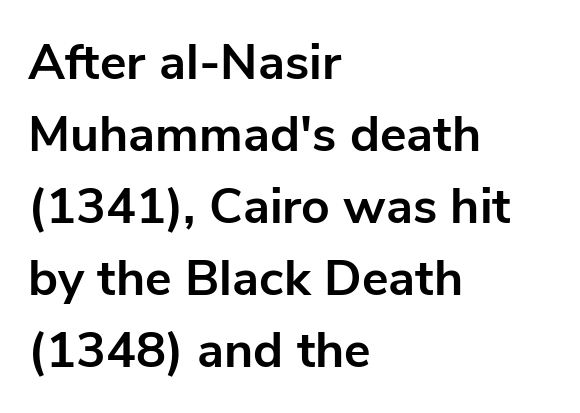
{"serif": "no", "italic": "no", "bold": "yes", "weight": "bold", "width": "normal", "stroke_contrast": "low", "x_height": "medium", "monospaced": "no", "underline": "no", "align": "left", "line_spacing": "normal", "line_spacing_ratio": 1.44, "letter_spacing": "normal", "letter_spacing_em": 0.0, "glyph_px": 50}
